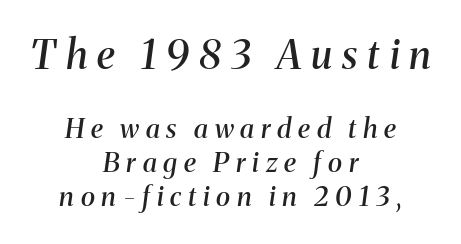
Any mark beneath the type? The region is blank. In CSS terms this would be text-align: center. Think of a printed novel: that variable character pitch is what you see here. Every letter is mildly thick-stroked: semibold rather than bold. This layout puts the oversized block above and the modest block below. Font category for this specimen: serif.
